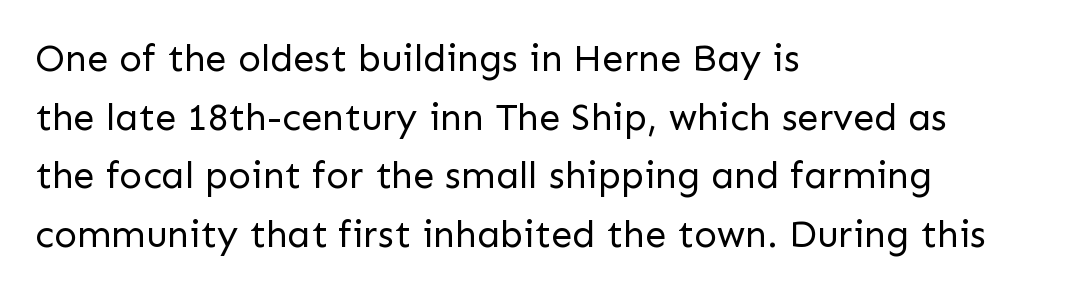
Q: Is the text bold? A: No.
Q: Is the text italic (slanted)? A: No, it is upright.
Q: Is the typeface a serif or a sans-serif typeface? A: Sans-serif.
Q: Is the text underlined? A: No.
Q: How is the paragraph aligned? A: Left-aligned.
Q: Is the spacing between letters normal or unusually wide? A: Normal.
Q: Is the spacing between lines tight, normal or loose? A: Normal.
Q: Width (condensed, normal, or wide)? A: Normal.
Q: Stroke contrast? A: Low.
Q: x-height? A: Medium.
Q: Monospaced? A: No.
